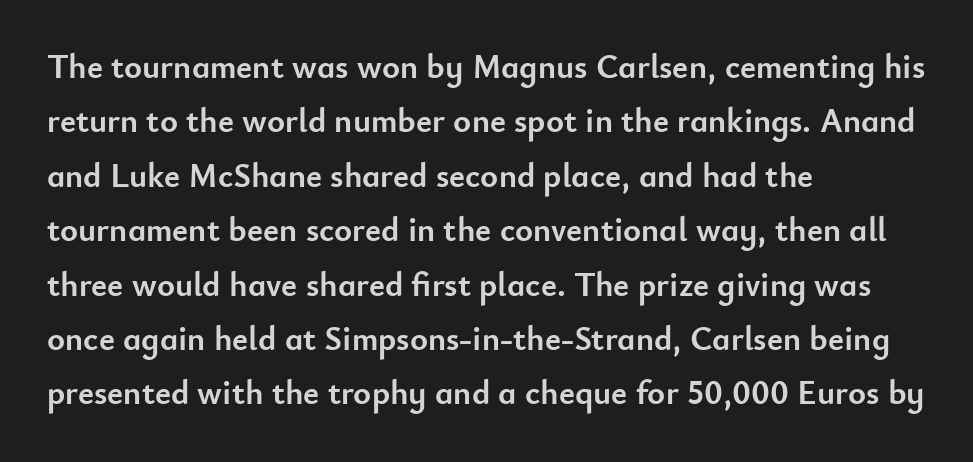
Q: Is the text bold? A: Yes.
Q: Is the text italic (slanted)? A: No, it is upright.
Q: Is the typeface a serif or a sans-serif typeface? A: Sans-serif.
Q: Is the text underlined? A: No.
Q: How is the paragraph aligned? A: Left-aligned.
Q: Is the spacing between letters normal or unusually wide? A: Normal.
Q: Is the spacing between lines tight, normal or loose? A: Normal.
Q: Width (condensed, normal, or wide)? A: Normal.
Q: Stroke contrast? A: Low.
Q: x-height? A: Small.
Q: Monospaced? A: No.
